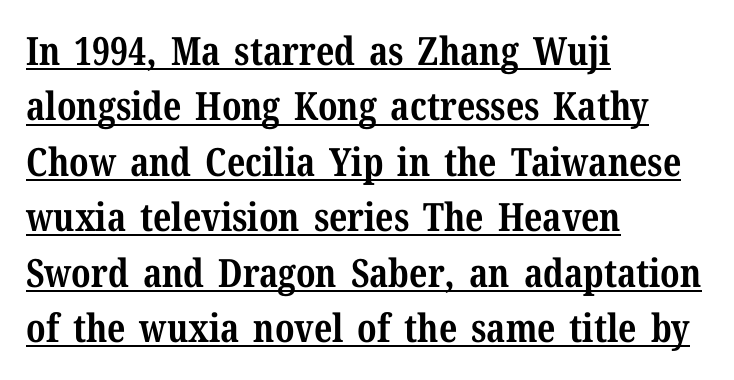
{"serif": "yes", "italic": "no", "bold": "yes", "weight": "bold", "width": "normal", "stroke_contrast": "medium", "x_height": "medium", "monospaced": "no", "underline": "yes", "align": "left", "line_spacing": "normal", "line_spacing_ratio": 1.42, "letter_spacing": "normal", "letter_spacing_em": 0.0, "glyph_px": 39}
